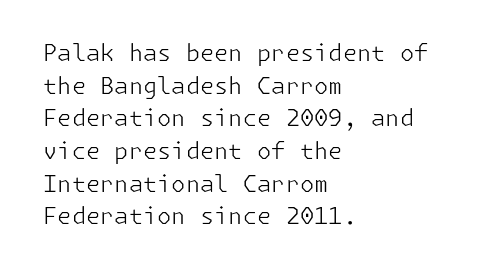
The image shows 23 px text type, upright; set left-aligned, normal line spacing (1.42x), normal letter spacing, not underlined.
